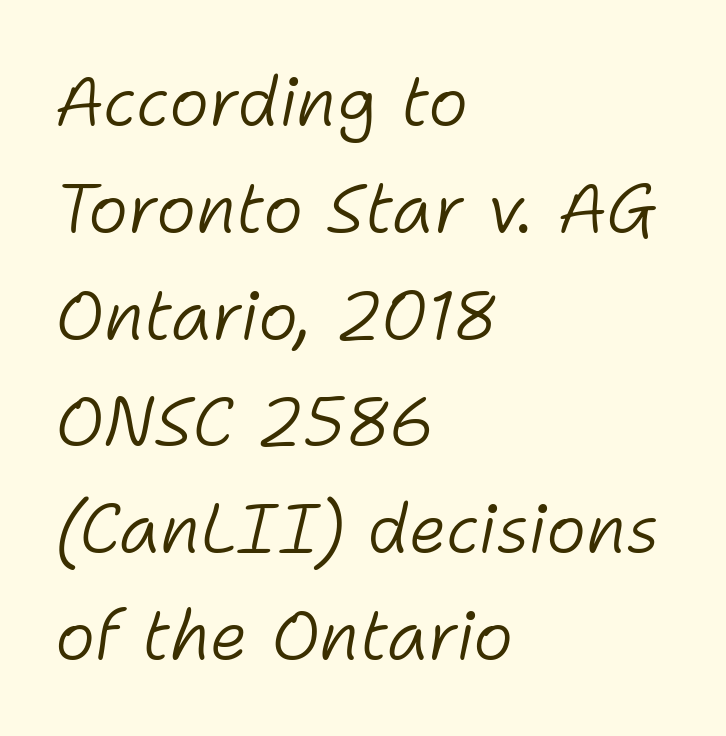
{"italic": "yes", "lean": "right", "slant_degrees": 11, "bold": "no", "weight": "light", "width": "normal", "stroke_contrast": "low", "x_height": "medium", "monospaced": "no", "underline": "no", "align": "left", "line_spacing": "normal", "line_spacing_ratio": 1.57, "letter_spacing": "normal", "letter_spacing_em": 0.0, "glyph_px": 68}
